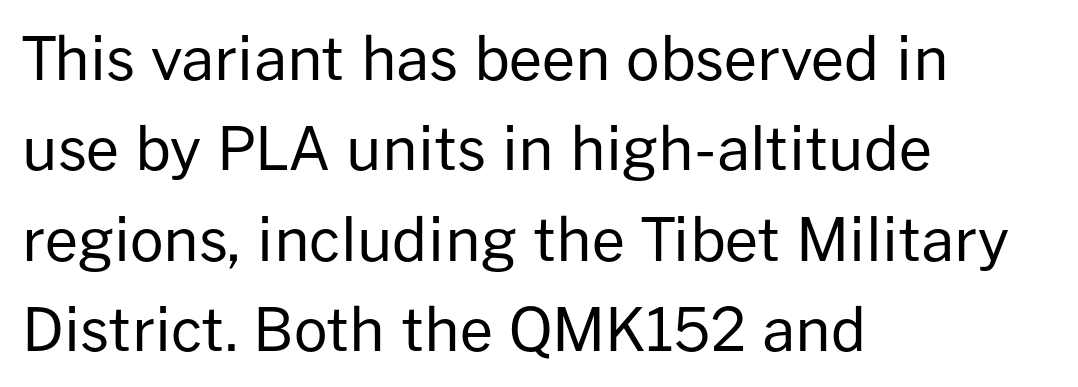
{"serif": "no", "italic": "no", "bold": "no", "weight": "regular", "width": "normal", "stroke_contrast": "low", "x_height": "medium", "monospaced": "no", "underline": "no", "align": "left", "line_spacing": "normal", "line_spacing_ratio": 1.53, "letter_spacing": "normal", "letter_spacing_em": 0.0, "glyph_px": 59}
